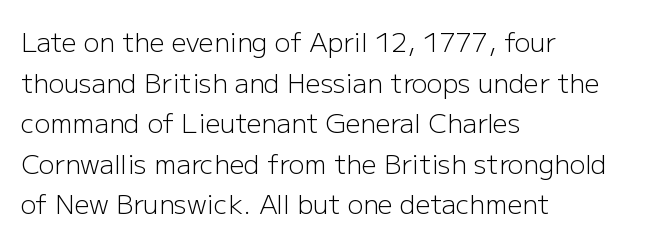
{"italic": "no", "bold": "no", "underline": "no", "align": "left", "line_spacing": "normal", "line_spacing_ratio": 1.56, "letter_spacing": "normal", "letter_spacing_em": 0.0, "glyph_px": 26}
